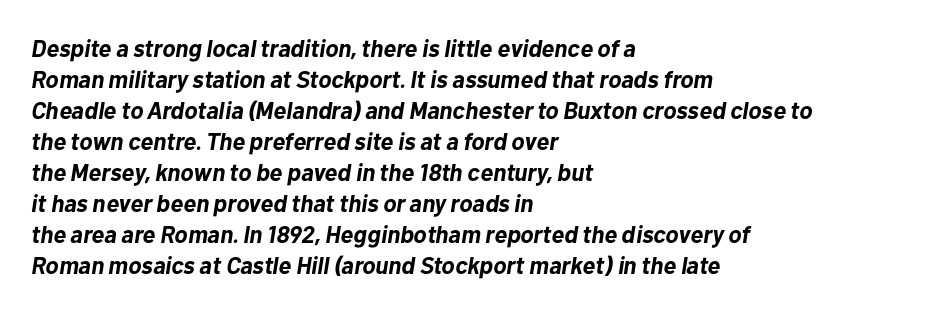
{"italic": "yes", "lean": "right", "slant_degrees": 10, "bold": "yes", "underline": "no", "align": "left", "line_spacing": "normal", "line_spacing_ratio": 1.29, "letter_spacing": "normal", "letter_spacing_em": 0.0, "glyph_px": 24}
